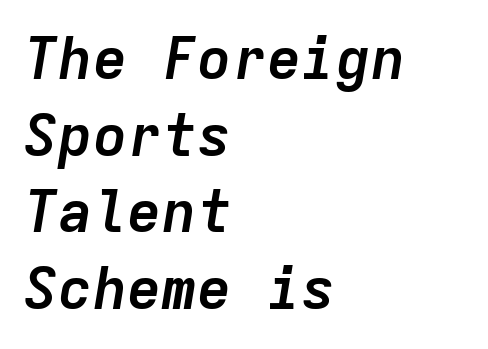
{"italic": "yes", "lean": "right", "slant_degrees": 9, "bold": "yes", "weight": "semibold", "width": "normal", "stroke_contrast": "low", "x_height": "medium", "monospaced": "yes", "underline": "no", "align": "left", "line_spacing": "normal", "line_spacing_ratio": 1.32, "letter_spacing": "normal", "letter_spacing_em": 0.0, "glyph_px": 58}
